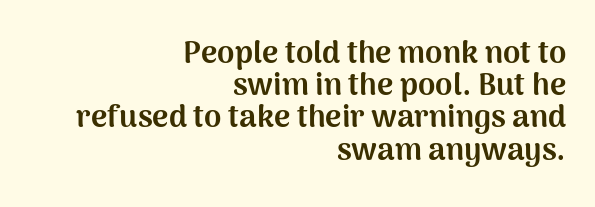
Q: Is the text bold? A: Yes.
Q: Is the text italic (slanted)? A: No, it is upright.
Q: Is the typeface a serif or a sans-serif typeface? A: Sans-serif.
Q: Is the text underlined? A: No.
Q: How is the paragraph aligned? A: Right-aligned.
Q: Is the spacing between letters normal or unusually wide? A: Normal.
Q: Is the spacing between lines tight, normal or loose? A: Tight.
Q: Width (condensed, normal, or wide)? A: Normal.
Q: Stroke contrast? A: Medium.
Q: x-height? A: Medium.
Q: Monospaced? A: No.
